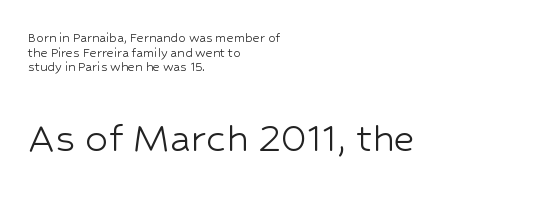
Spacing verdict: proportional, widths tailored to each character. The designer gave the closing block more size than the opening block. Teacher's note: observe the even left margin — that is flush-left alignment. Ascenders rise straight up at ninety degrees. You could call the tracking neutral — neither tight nor loose.
